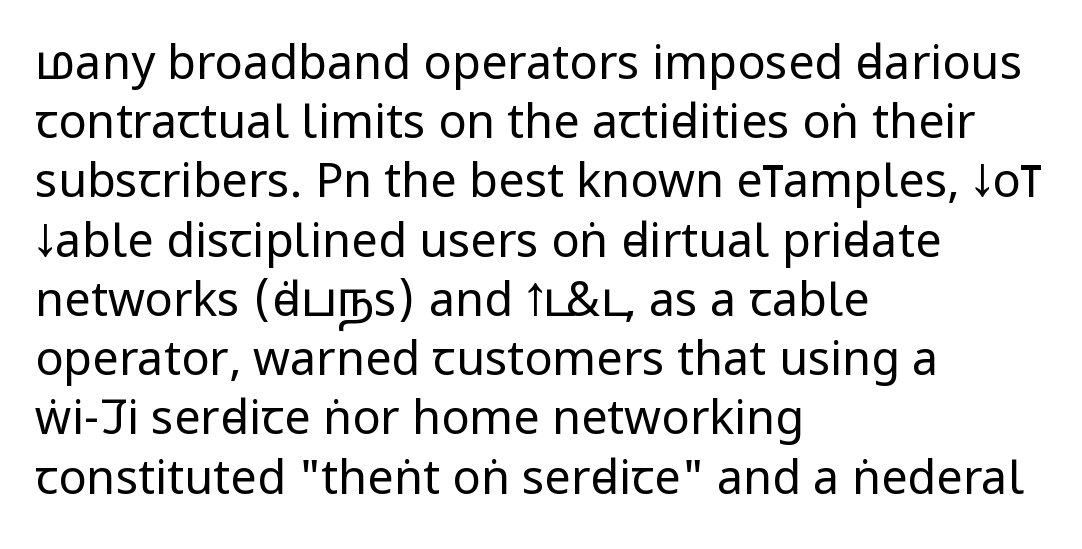
{"serif": "no", "italic": "no", "bold": "no", "weight": "regular", "width": "condensed", "stroke_contrast": "low", "x_height": "large", "monospaced": "no", "underline": "no", "align": "left", "line_spacing": "normal", "line_spacing_ratio": 1.26, "letter_spacing": "normal", "letter_spacing_em": 0.0, "glyph_px": 47}
